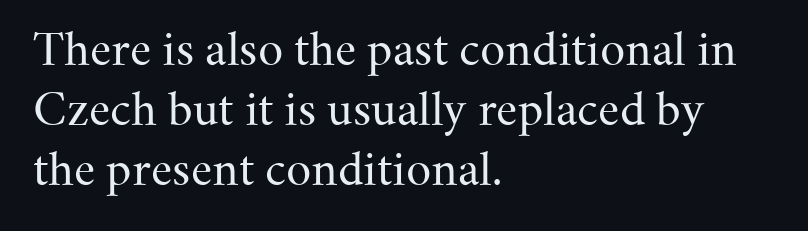
The type sits square on the baseline with zero lean. Short and long lines alike share a common starting point at left. Unbolded letterforms with no extra heft. The letterforms sit shoulder to shoulder at normal distance. Check under the words: just untouched page. Here the designer chose a conventional face with non-uniform glyph widths.
